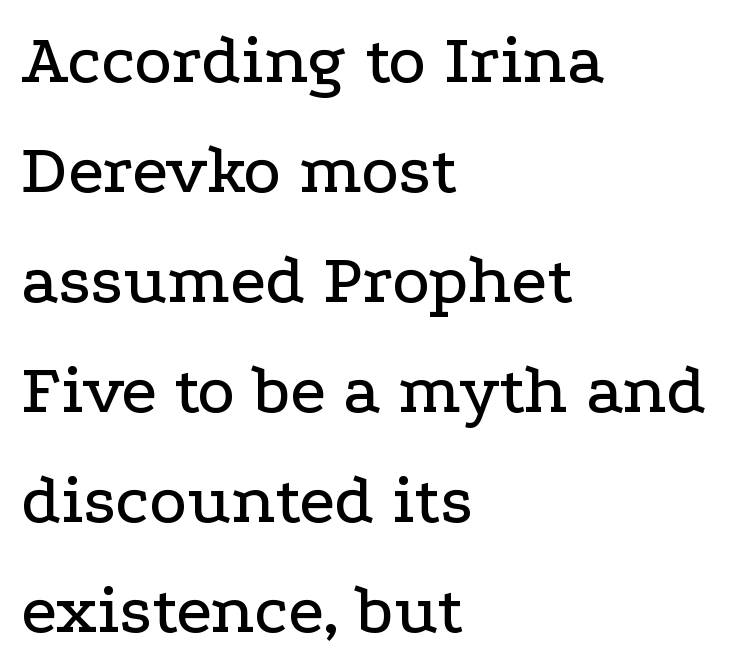
The image shows 71 px wide serif type, upright; set left-aligned, normal line spacing (1.55x), normal letter spacing, not underlined; low stroke contrast and a medium x-height.
